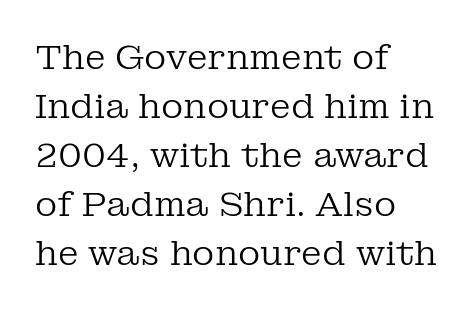
{"serif": "yes", "italic": "no", "bold": "no", "weight": "regular", "width": "normal", "stroke_contrast": "low", "x_height": "medium", "monospaced": "no", "underline": "no", "align": "left", "line_spacing": "normal", "line_spacing_ratio": 1.44, "letter_spacing": "normal", "letter_spacing_em": 0.0, "glyph_px": 34}
